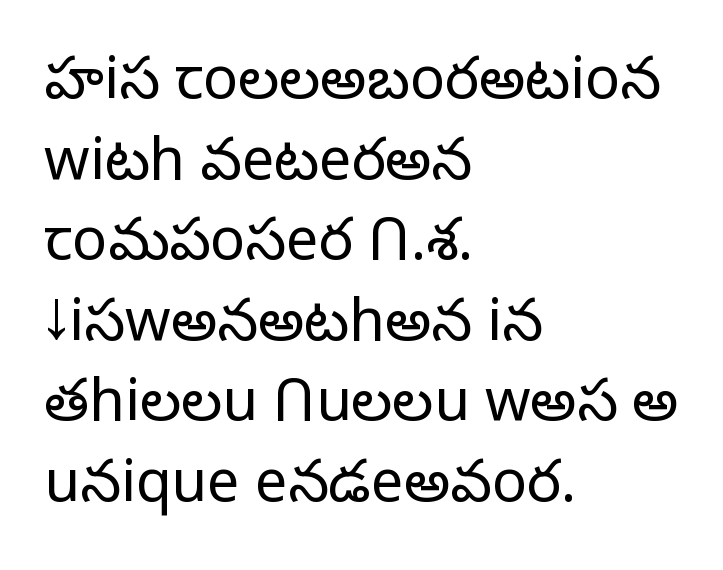
{"serif": "no", "italic": "no", "bold": "no", "weight": "light", "width": "normal", "stroke_contrast": "low", "x_height": "medium", "monospaced": "no", "underline": "no", "align": "left", "line_spacing": "normal", "line_spacing_ratio": 1.39, "letter_spacing": "normal", "letter_spacing_em": 0.0, "glyph_px": 58}
